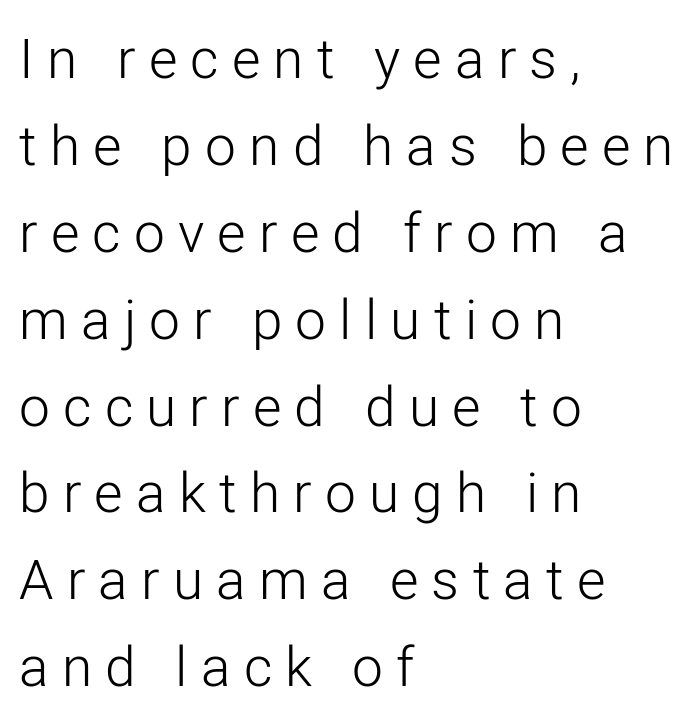
The lines are quadded left. Descenders hang freely into open space. Stem width sits at or under what a default text font uses. Varying glyph widths throughout — classic text-font behaviour. Nope, no serifs anywhere on these letters.
